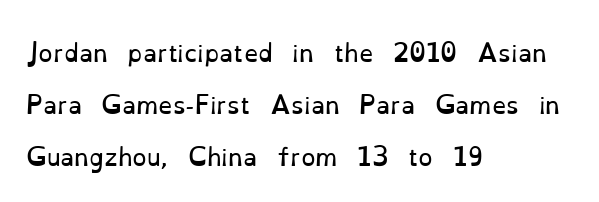
The font is comparable to plain body text, perhaps lighter. Horizontal bands of white between lines are thick stripes. Italic? Not at all — the glyphs are vertical. Descenders are the only things crossing below the line. Line starts are locked; line ends wander.
